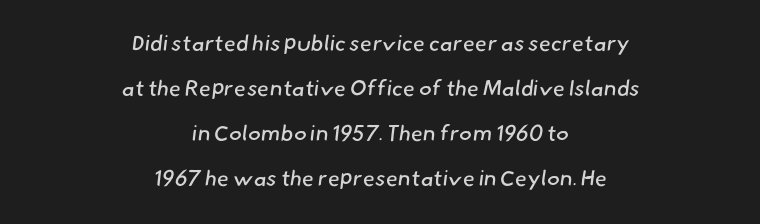
Unbolded letterforms with no extra heft. The lines are quadded center. Just letters on the line, the space beneath them empty. Regarding leading, the lines here are spaced well apart.
